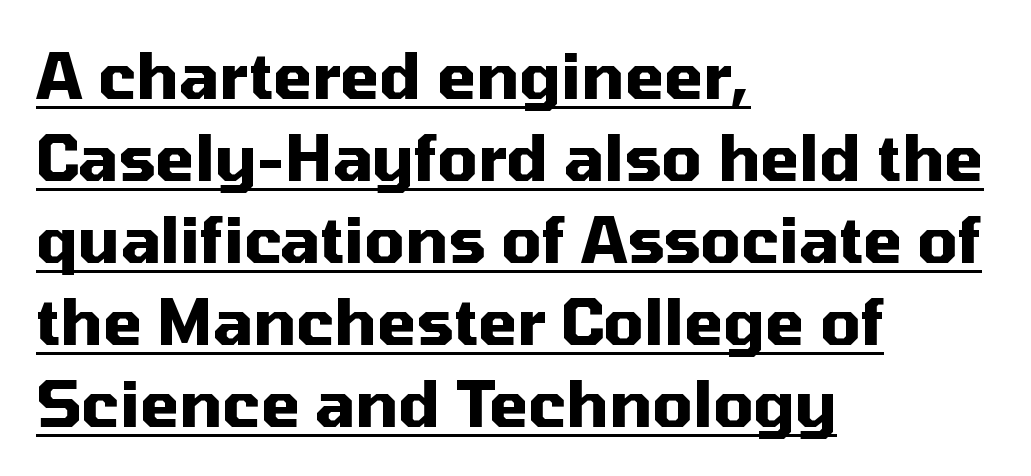
The image shows 63 px heavy sans-serif type, upright; set left-aligned, normal line spacing (1.3x), normal letter spacing, underlined; medium stroke contrast and a medium x-height.
